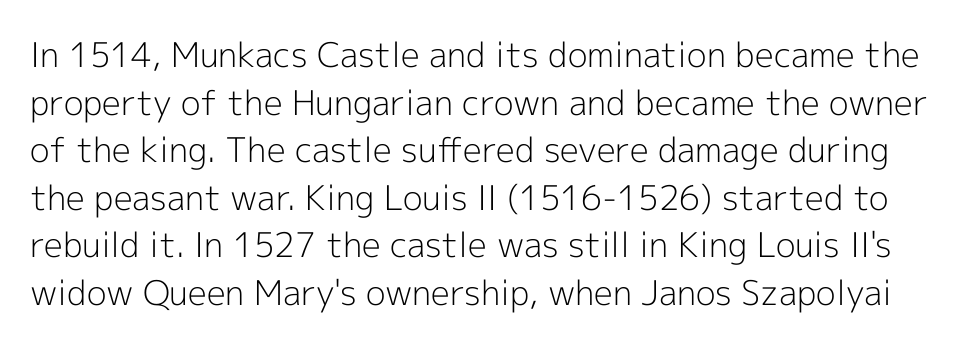
The letters advance in unequal steps, a hallmark of proportional type. Serif or sans? Sans — the stroke terminals are bare. A typesetter would mark this as roman, not italic. No extra tracking has been applied to these lines.
